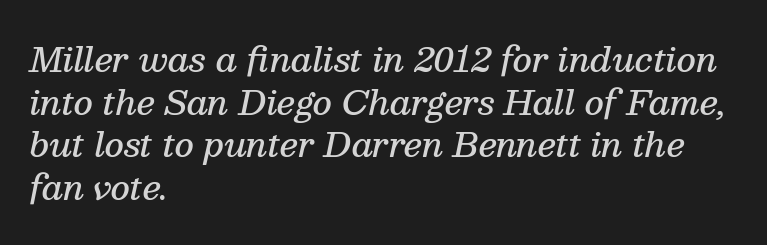
Q: Is the text bold? A: Semi-bold.
Q: Is the text italic (slanted)? A: Yes, it leans right by about 13 degrees.
Q: Is the typeface a serif or a sans-serif typeface? A: Serif.
Q: Is the text underlined? A: No.
Q: How is the paragraph aligned? A: Left-aligned.
Q: Is the spacing between letters normal or unusually wide? A: Normal.
Q: Is the spacing between lines tight, normal or loose? A: Normal.
Q: Width (condensed, normal, or wide)? A: Normal.
Q: Stroke contrast? A: Medium.
Q: x-height? A: Medium.
Q: Monospaced? A: No.
